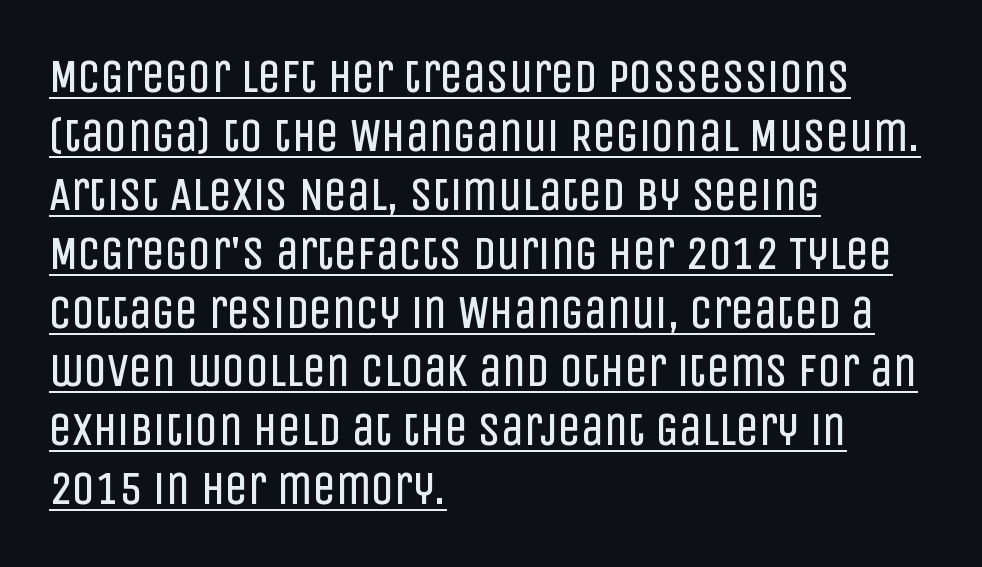
The image shows 46 px regular-weight, condensed sans-serif type, upright; set left-aligned, normal line spacing (1.28x), normal letter spacing, underlined; low stroke contrast and a large x-height.
